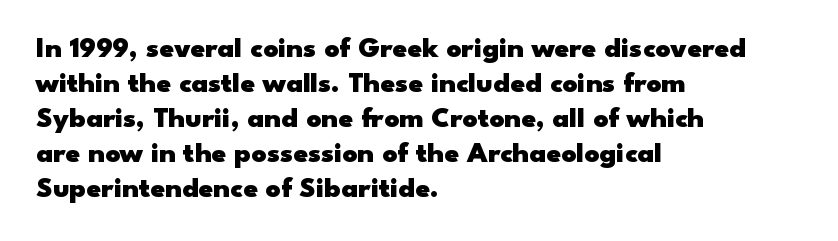
The image shows 29 px heavy, wide sans-serif type, upright; set left-aligned, line spacing 1.21x, normal letter spacing, not underlined; low stroke contrast and a small x-height.
